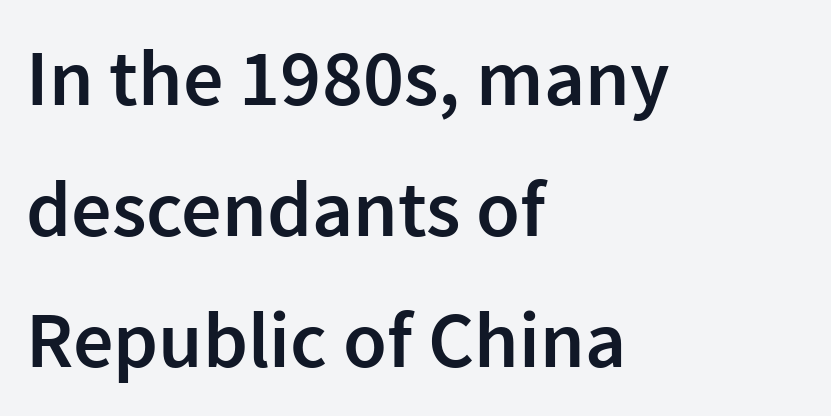
Q: Is the text bold? A: Semi-bold.
Q: Is the text italic (slanted)? A: No, it is upright.
Q: Is the typeface a serif or a sans-serif typeface? A: Sans-serif.
Q: Is the text underlined? A: No.
Q: How is the paragraph aligned? A: Left-aligned.
Q: Is the spacing between letters normal or unusually wide? A: Normal.
Q: Is the spacing between lines tight, normal or loose? A: Normal.
Q: Width (condensed, normal, or wide)? A: Normal.
Q: Stroke contrast? A: Low.
Q: x-height? A: Medium.
Q: Monospaced? A: No.
